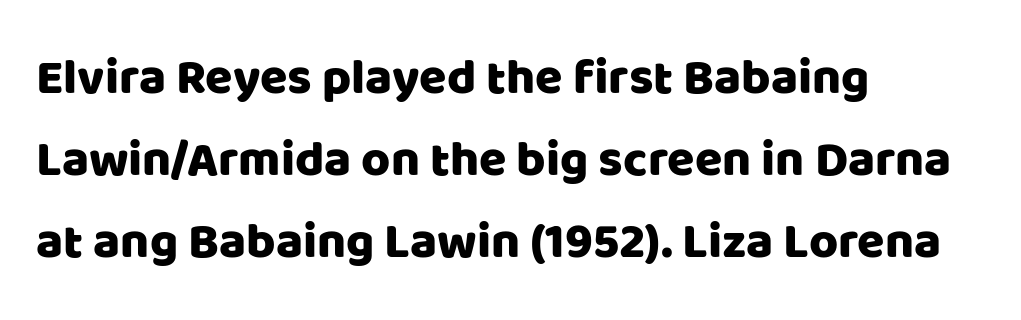
The letters stand straight up with perfectly vertical stems. Stroke terminals: plain, sans-serif. Successive baselines arrive at the customary interval. Bare-footed words on every line. Between one letter and the next there's only the usual sliver of space. Leftover space on each line is placed entirely after the last word.
